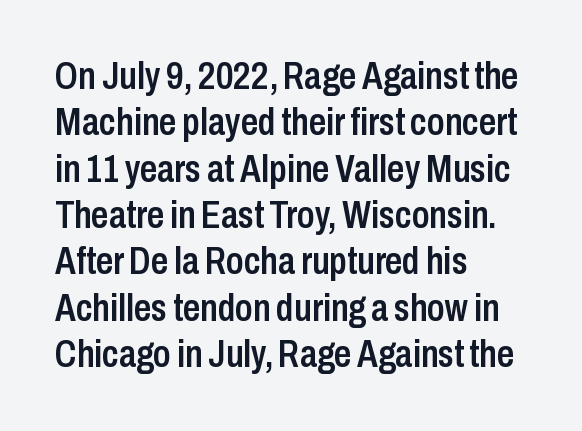
Q: Is the text bold? A: Semi-bold.
Q: Is the text italic (slanted)? A: No, it is upright.
Q: Is the typeface a serif or a sans-serif typeface? A: Sans-serif.
Q: Is the text underlined? A: No.
Q: How is the paragraph aligned? A: Left-aligned.
Q: Is the spacing between letters normal or unusually wide? A: Normal.
Q: Width (condensed, normal, or wide)? A: Condensed.
Q: Stroke contrast? A: Low.
Q: x-height? A: Medium.
Q: Monospaced? A: No.
